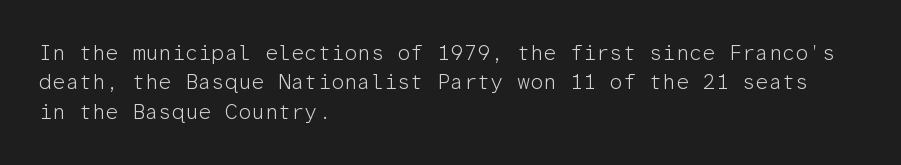
A clean baseline with only descenders dipping below it. If you drew a line through each stem, it would be perfectly vertical. Honestly, the row spacing looks completely unremarkable. Is this a heavy cut? Hardly; it is regular or lighter.
